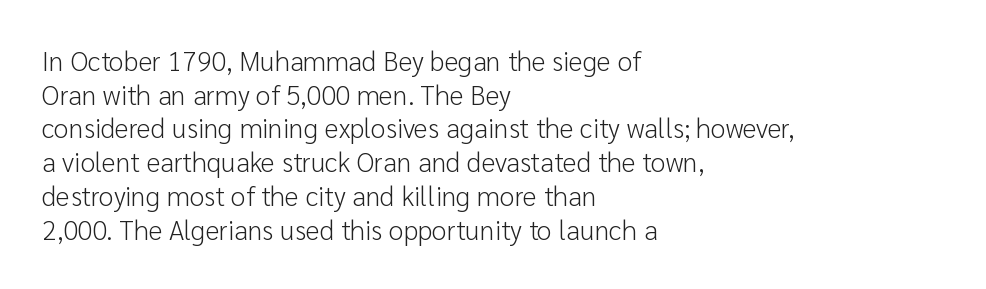
Q: Is the text bold? A: No.
Q: Is the text italic (slanted)? A: No, it is upright.
Q: Is the text underlined? A: No.
Q: How is the paragraph aligned? A: Left-aligned.
Q: Is the spacing between letters normal or unusually wide? A: Normal.
Q: Is the spacing between lines tight, normal or loose? A: Normal.
